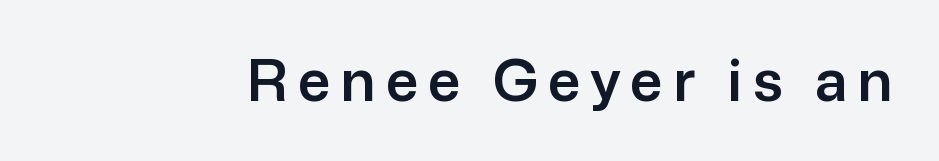
You could not count columns in this text — the font is proportionally spaced. The axis of the letterforms is exactly vertical. The typeface chosen for these lines omits serifs. A clean baseline with only descenders dipping below it.
